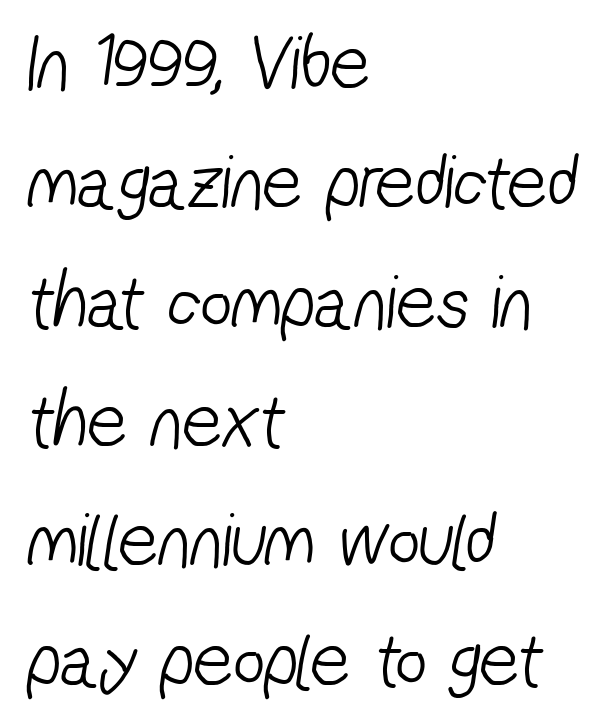
Q: Is the text bold? A: No.
Q: Is the typeface a serif or a sans-serif typeface? A: Sans-serif.
Q: Is the text underlined? A: No.
Q: How is the paragraph aligned? A: Left-aligned.
Q: Is the spacing between letters normal or unusually wide? A: Normal.
Q: Is the spacing between lines tight, normal or loose? A: Normal.
Q: Width (condensed, normal, or wide)? A: Condensed.
Q: Stroke contrast? A: Low.
Q: x-height? A: Medium.
Q: Monospaced? A: No.
